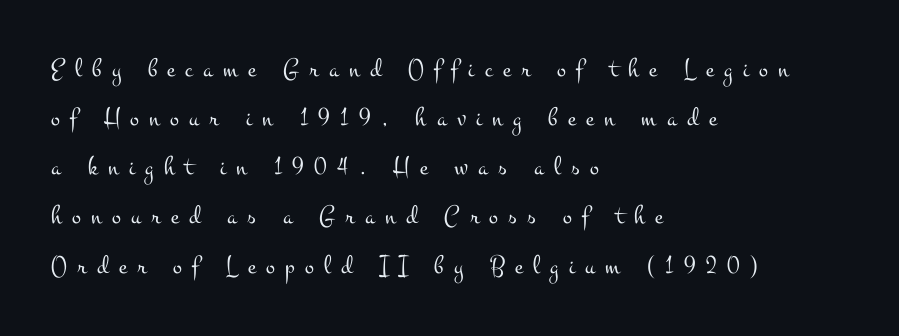
The image shows 27 px text type; set left-aligned, line spacing 1.82x, unusually wide letter spacing (+0.38 em), not underlined.
